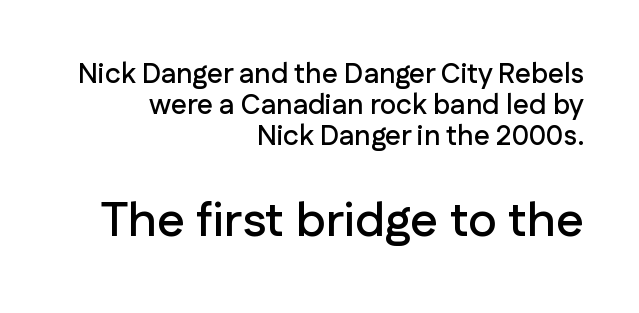
The image shows 49 px sans-serif type, upright; set right-aligned, tight line spacing (1.11x), normal letter spacing, not underlined; the second (bottom) block is 1.75x larger; low stroke contrast and a medium x-height.
